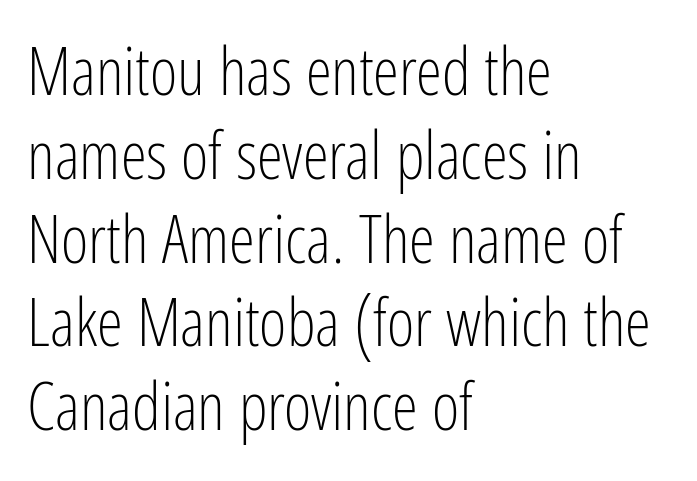
Q: Is the text bold? A: No.
Q: Is the text italic (slanted)? A: No, it is upright.
Q: Is the typeface a serif or a sans-serif typeface? A: Sans-serif.
Q: Is the text underlined? A: No.
Q: How is the paragraph aligned? A: Left-aligned.
Q: Is the spacing between letters normal or unusually wide? A: Normal.
Q: Is the spacing between lines tight, normal or loose? A: Normal.
Q: Width (condensed, normal, or wide)? A: Condensed.
Q: Stroke contrast? A: Low.
Q: x-height? A: Medium.
Q: Monospaced? A: No.
